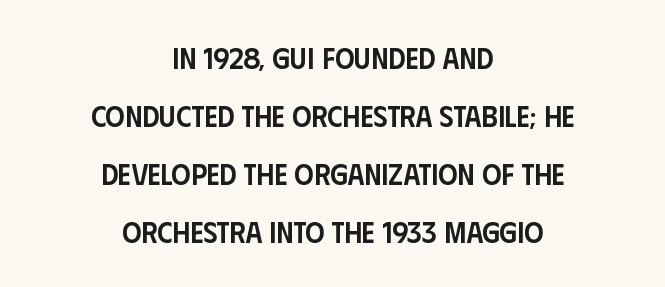
Q: Is the text bold? A: Semi-bold.
Q: Is the text italic (slanted)? A: No, it is upright.
Q: Is the typeface a serif or a sans-serif typeface? A: Sans-serif.
Q: Is the text underlined? A: No.
Q: How is the paragraph aligned? A: Centered.
Q: Is the spacing between letters normal or unusually wide? A: Normal.
Q: Is the spacing between lines tight, normal or loose? A: Loose.
Q: Width (condensed, normal, or wide)? A: Condensed.
Q: Stroke contrast? A: Low.
Q: x-height? A: Large.
Q: Monospaced? A: No.
